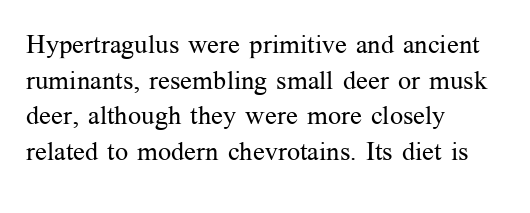
Q: Is the text bold? A: No.
Q: Is the text italic (slanted)? A: No, it is upright.
Q: Is the text underlined? A: No.
Q: How is the paragraph aligned? A: Left-aligned.
Q: Is the spacing between letters normal or unusually wide? A: Normal.
Q: Is the spacing between lines tight, normal or loose? A: Normal.
